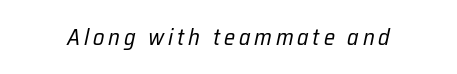
The image shows 23 px text type, italic (leaning right); set not underlined.
